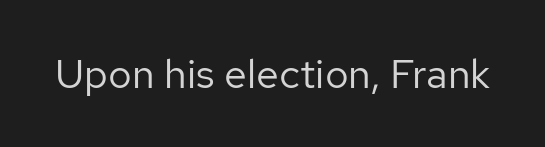
The strip under each line holds only bare page. Summary of weight: not heavy and not bold. Do the letters lean? They stand straight. A typesetter would call this zero additional tracking. Note: no serifs on the glyphs.
